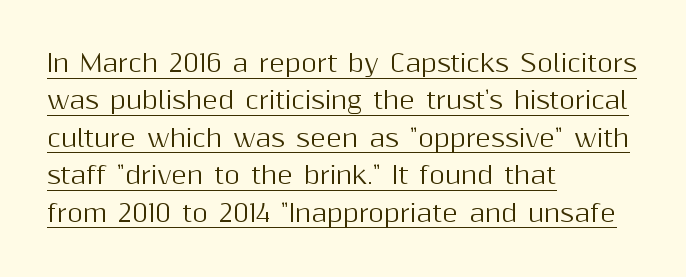
The image shows 24 px text type, upright; set left-aligned, normal line spacing (1.56x), normal letter spacing, underlined.
